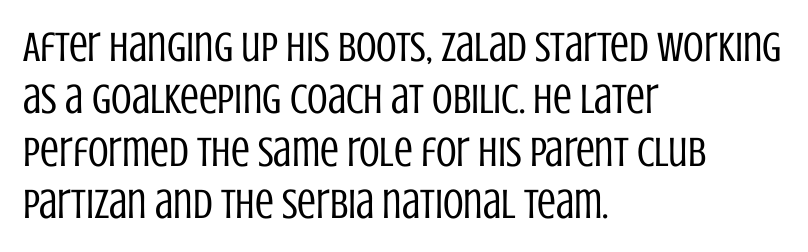
The image shows 42 px regular-weight, condensed sans-serif type, upright; set left-aligned, normal line spacing (1.25x), normal letter spacing, not underlined; low stroke contrast and a large x-height.
